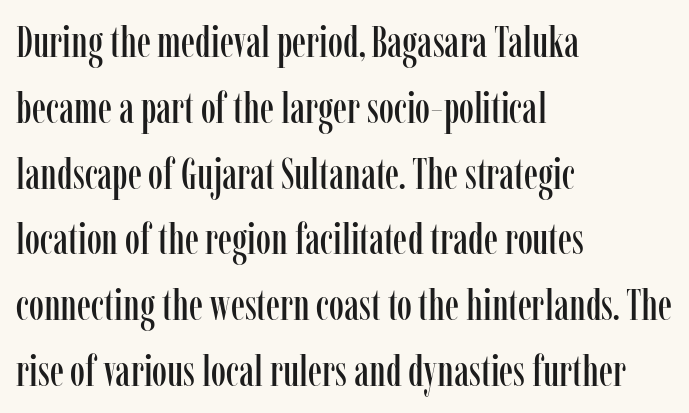
Q: Is the text italic (slanted)? A: No, it is upright.
Q: Is the typeface a serif or a sans-serif typeface? A: Serif.
Q: Is the text underlined? A: No.
Q: How is the paragraph aligned? A: Left-aligned.
Q: Is the spacing between letters normal or unusually wide? A: Normal.
Q: Is the spacing between lines tight, normal or loose? A: Normal.
Q: Width (condensed, normal, or wide)? A: Condensed.
Q: Stroke contrast? A: Low.
Q: x-height? A: Medium.
Q: Monospaced? A: No.
